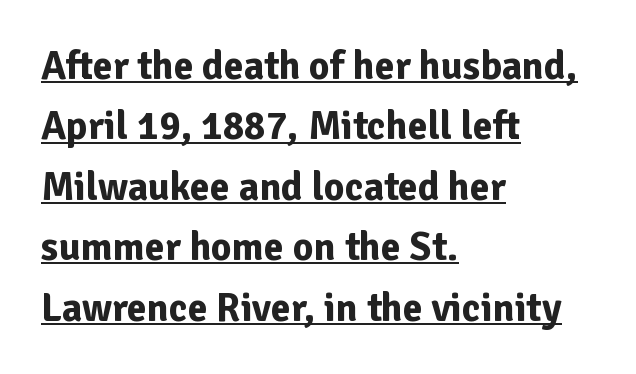
{"serif": "no", "italic": "no", "bold": "yes", "weight": "bold", "width": "normal", "stroke_contrast": "low", "x_height": "medium", "monospaced": "no", "underline": "yes", "align": "left", "line_spacing": "normal", "line_spacing_ratio": 1.51, "letter_spacing": "normal", "letter_spacing_em": 0.0, "glyph_px": 40}
